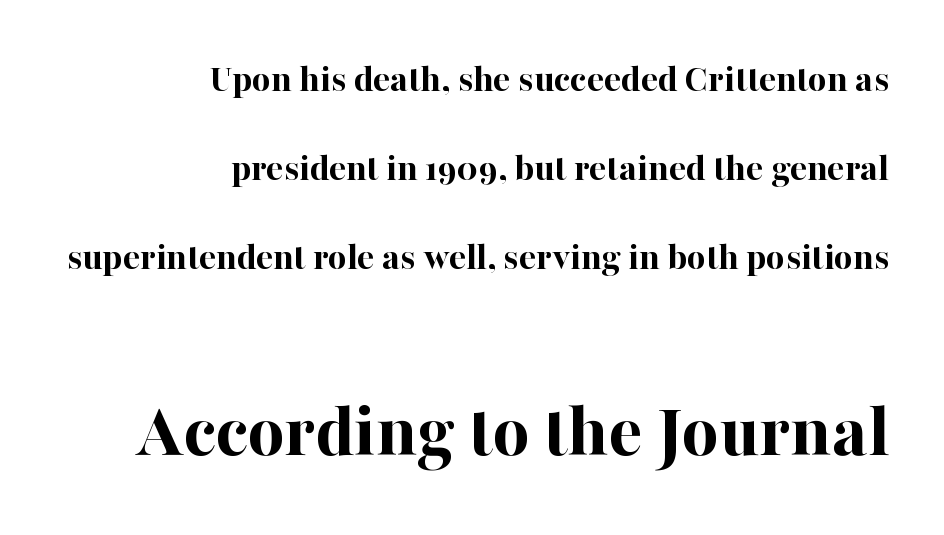
The image shows 79 px bold serif type, upright; set right-aligned, loose line spacing (2.22x), normal letter spacing, not underlined; the second (bottom) block is 1.98x larger; high stroke contrast and a medium x-height.
